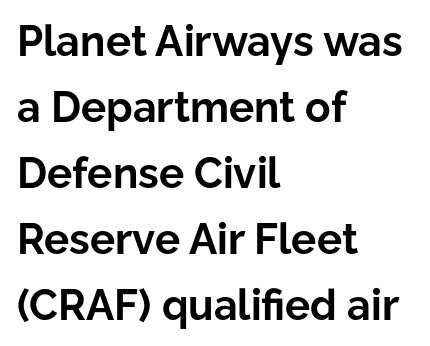
{"serif": "no", "italic": "no", "bold": "yes", "weight": "bold", "width": "normal", "stroke_contrast": "low", "x_height": "medium", "monospaced": "no", "underline": "no", "align": "left", "line_spacing": "normal", "line_spacing_ratio": 1.57, "letter_spacing": "normal", "letter_spacing_em": 0.0, "glyph_px": 42}
